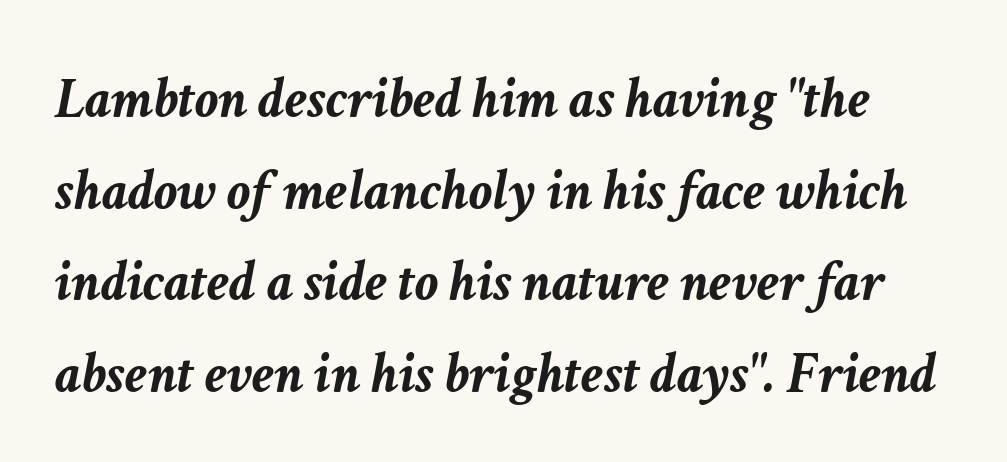
{"italic": "yes", "lean": "right", "slant_degrees": 11, "bold": "yes", "weight": "semibold", "width": "normal", "stroke_contrast": "low", "x_height": "medium", "monospaced": "no", "underline": "no", "line_spacing": "normal", "line_spacing_ratio": 1.58, "letter_spacing": "normal", "letter_spacing_em": 0.0, "glyph_px": 58}
